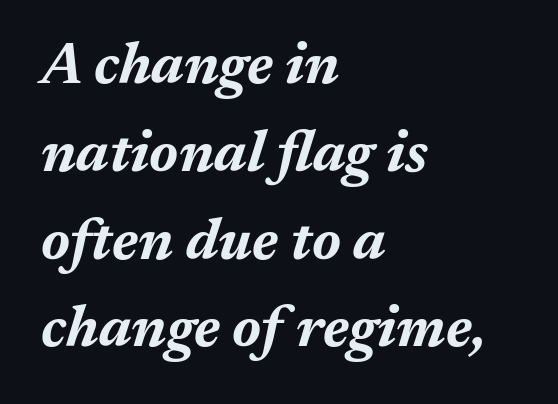
{"italic": "yes", "lean": "right", "slant_degrees": 17, "bold": "yes", "weight": "bold", "width": "normal", "stroke_contrast": "medium", "x_height": "medium", "monospaced": "no", "underline": "no", "align": "left", "line_spacing": "normal", "line_spacing_ratio": 1.54, "letter_spacing": "normal", "letter_spacing_em": 0.0, "glyph_px": 57}
